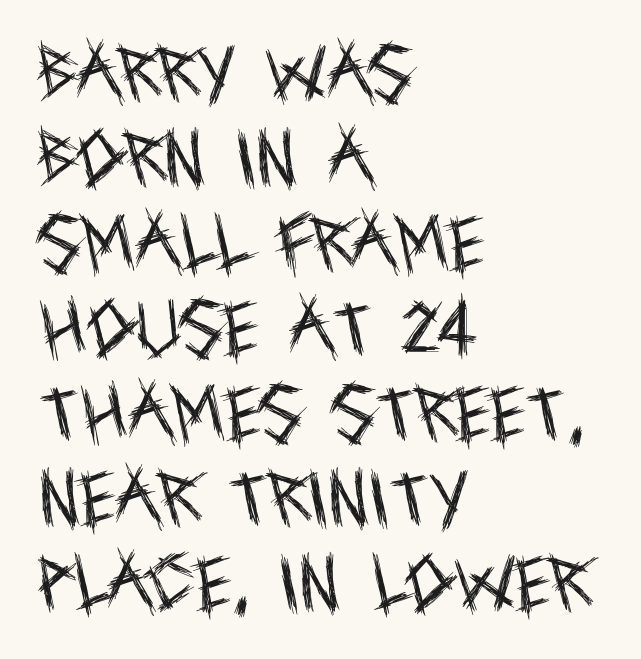
The image shows 62 px regular-weight, condensed sans-serif type, upright; set left-aligned, normal line spacing (1.37x), normal letter spacing, not underlined; a large x-height.
